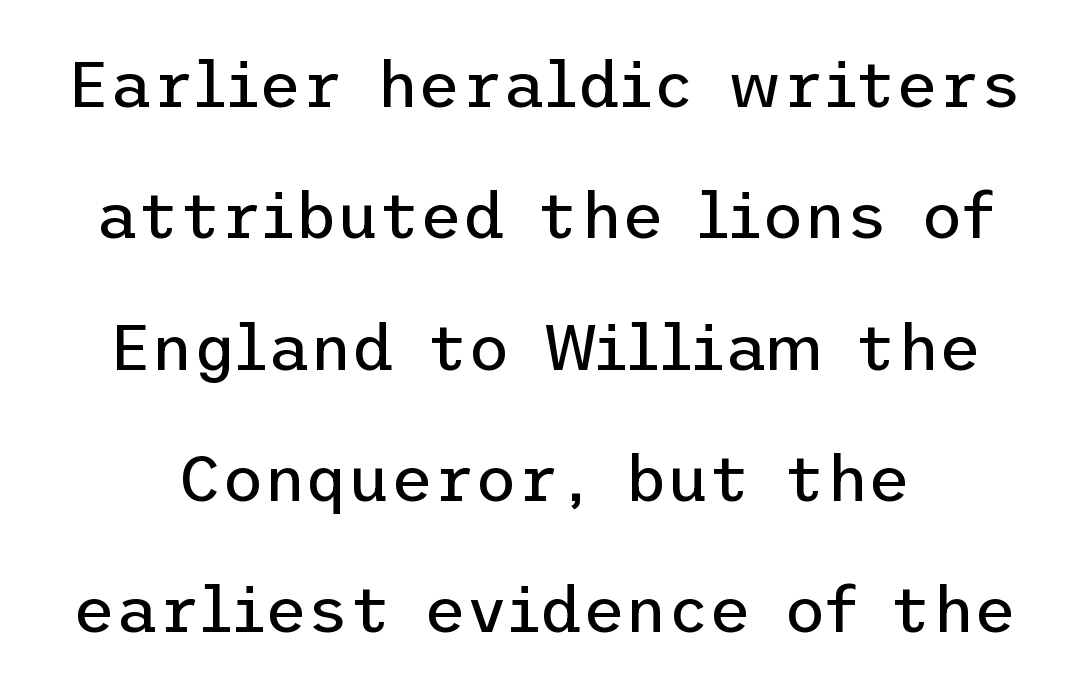
Type without underlining. The type family on display is of the sans-serif kind. Counters stay open thanks to moderate or lighter strokes. How would I describe the line gaps? Wide and relaxed.
